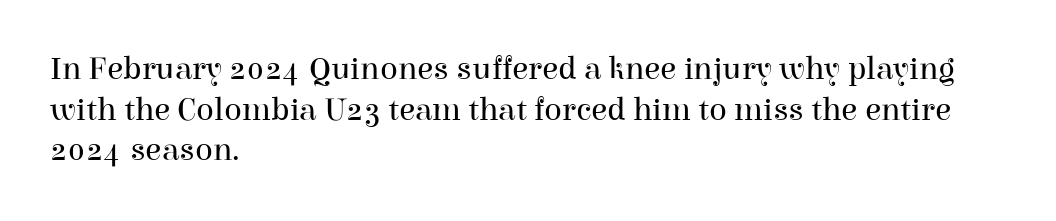
Q: Is the text bold? A: No.
Q: Is the text italic (slanted)? A: No, it is upright.
Q: Is the typeface a serif or a sans-serif typeface? A: Serif.
Q: Is the text underlined? A: No.
Q: How is the paragraph aligned? A: Left-aligned.
Q: Is the spacing between letters normal or unusually wide? A: Normal.
Q: Width (condensed, normal, or wide)? A: Normal.
Q: Stroke contrast? A: High.
Q: x-height? A: Medium.
Q: Monospaced? A: No.
